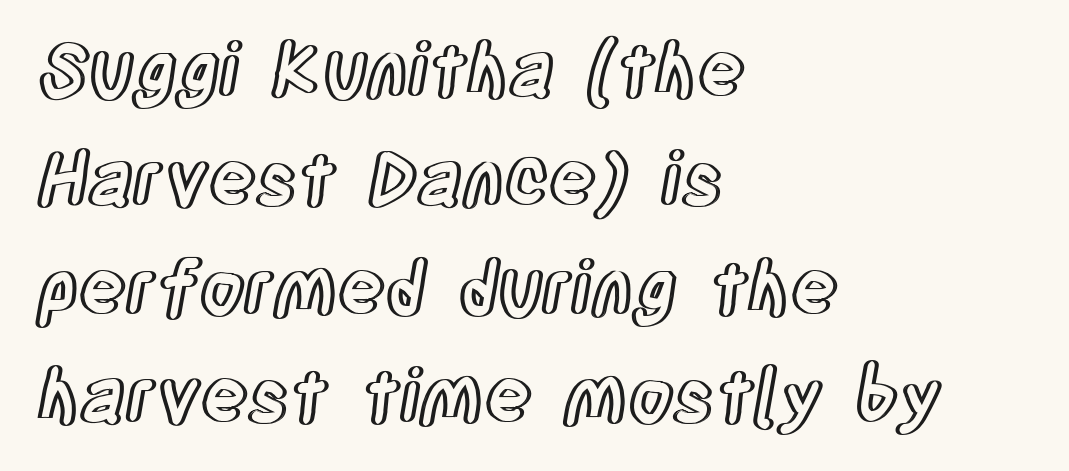
In terms of leading, this rendering sits right in the middle. Caption: multi-line text, flush left, ragged right. Glance below the letters and you will spot only blank space. No extra tracking has been applied to these lines.
